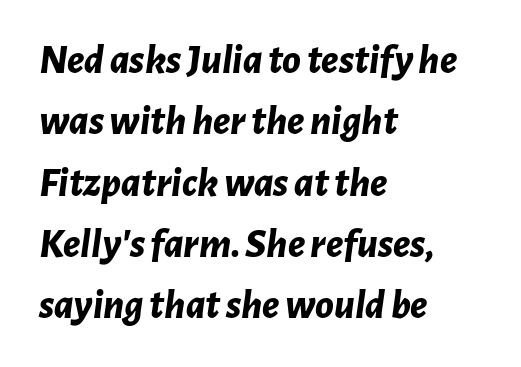
{"italic": "yes", "lean": "right", "slant_degrees": 7, "bold": "yes", "weight": "bold", "width": "normal", "stroke_contrast": "low", "x_height": "medium", "monospaced": "no", "underline": "no", "align": "left", "line_spacing": "normal", "line_spacing_ratio": 1.46, "letter_spacing": "normal", "letter_spacing_em": 0.0, "glyph_px": 42}
